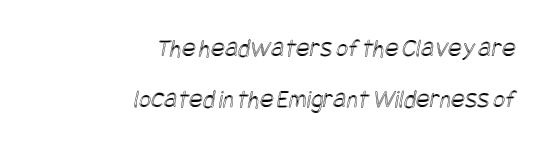
The image shows 26 px text type; set right-aligned, loose line spacing (1.96x), normal letter spacing, not underlined.
